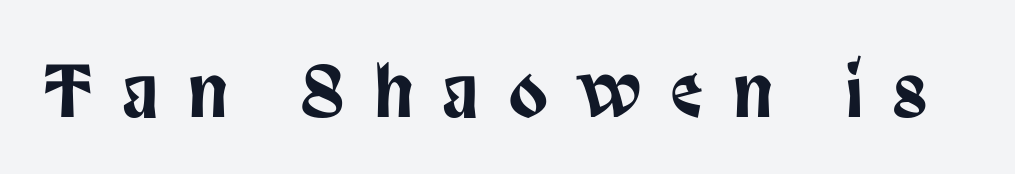
Q: Is the text italic (slanted)? A: No, it is upright.
Q: Is the typeface a serif or a sans-serif typeface? A: Sans-serif.
Q: Is the text underlined? A: No.
Q: Is the spacing between letters normal or unusually wide? A: Unusually wide.
Q: Width (condensed, normal, or wide)? A: Condensed.
Q: Stroke contrast? A: Low.
Q: x-height? A: Large.
Q: Monospaced? A: No.
